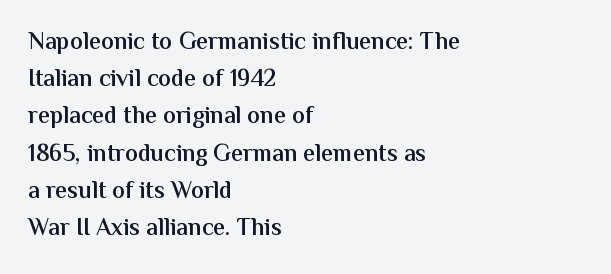
Q: Is the text bold? A: Semi-bold.
Q: Is the text italic (slanted)? A: No, it is upright.
Q: Is the text underlined? A: No.
Q: How is the paragraph aligned? A: Left-aligned.
Q: Is the spacing between letters normal or unusually wide? A: Normal.
Q: Is the spacing between lines tight, normal or loose? A: Normal.
